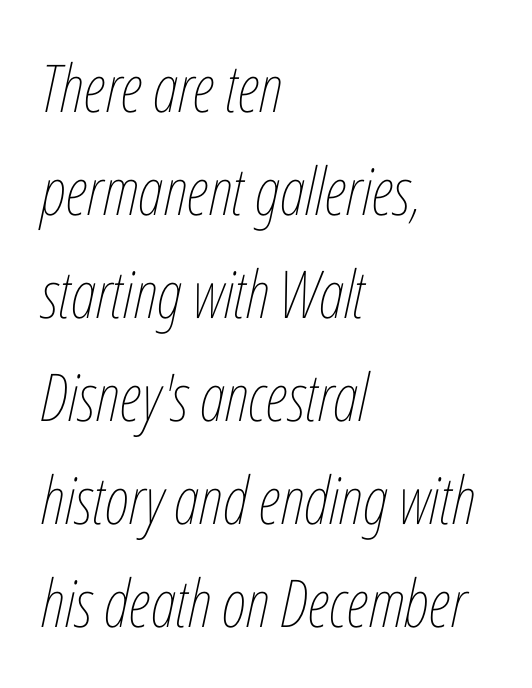
Character widths vary here, with narrow letters taking less room than wide ones. This block has exactly the height ordinary leading produces. The area under the type is left untouched. Teacher's note: observe the even left margin — that is flush-left alignment. The whole block is typeset with a tilt. The weight would be labelled regular, book, light, or lighter still.
